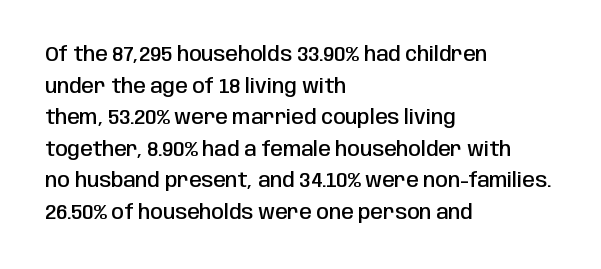
The block of text has a typical density, with ordinary space between rows. Nobody drew a line under any word here. Stroke thickness is moderately raised; the sample reads as semibold. The typography opts for an upright posture over an oblique one. Words appear dense and cohesive because spacing is normal. Where is the straight margin? On the left.
